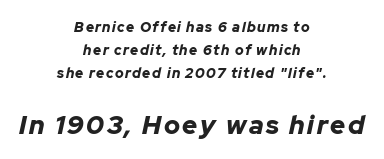
The image shows 26 px bold type, italic (leaning right); set centered, normal line spacing (1.64x), not underlined; the second (bottom) block is 1.86x larger.
